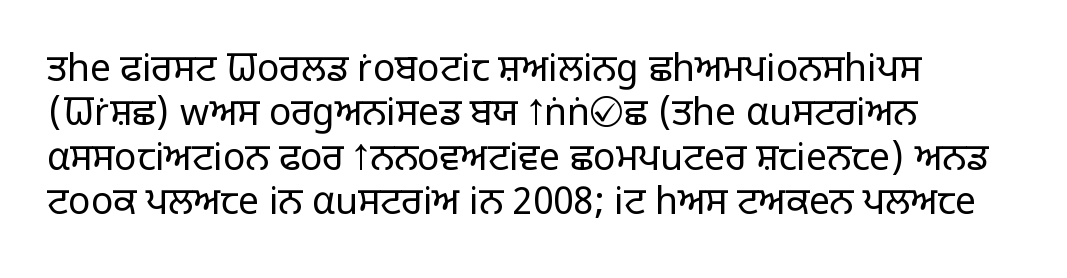
{"serif": "no", "italic": "no", "bold": "no", "weight": "light", "width": "normal", "stroke_contrast": "low", "x_height": "large", "monospaced": "no", "underline": "no", "align": "left", "line_spacing_ratio": 1.2, "letter_spacing": "normal", "letter_spacing_em": 0.0, "glyph_px": 37}
